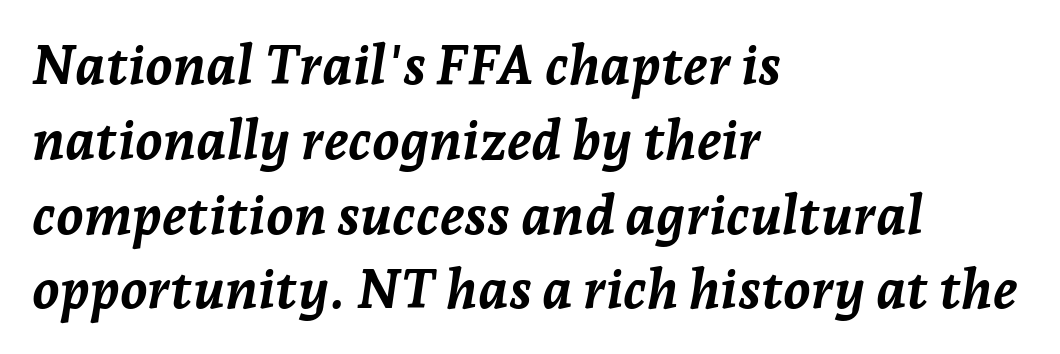
The image shows 55 px semibold type, italic (leaning right); set left-aligned, normal line spacing (1.36x), normal letter spacing, not underlined; low stroke contrast and a medium x-height.
